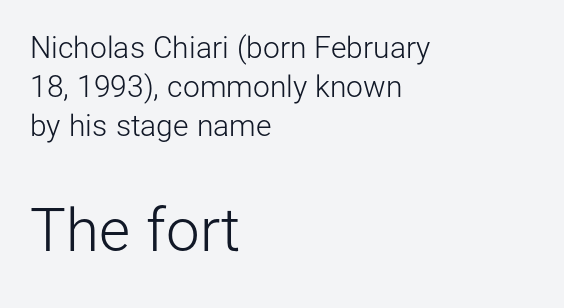
The image shows 60 px light sans-serif type, upright; set left-aligned, normal line spacing (1.3x), normal letter spacing, not underlined; the second (bottom) block is 2.0x larger; low stroke contrast and a medium x-height.
